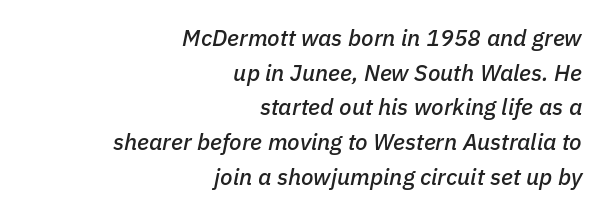
{"italic": "yes", "lean": "right", "slant_degrees": 11, "underline": "no", "align": "right", "line_spacing": "normal", "line_spacing_ratio": 1.51, "letter_spacing": "normal", "letter_spacing_em": 0.0, "glyph_px": 23}
